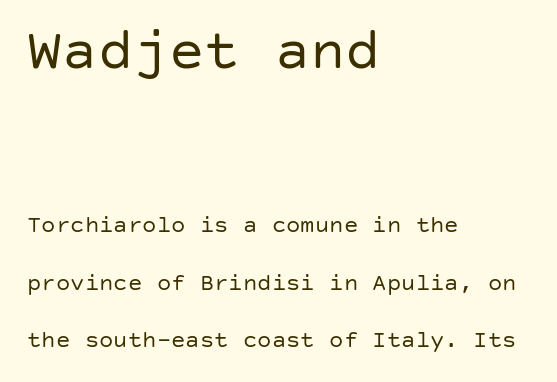
Q: Is the text bold? A: No.
Q: Is the text italic (slanted)? A: No, it is upright.
Q: Is the typeface a serif or a sans-serif typeface? A: Sans-serif.
Q: Is the text underlined? A: No.
Q: How is the paragraph aligned? A: Left-aligned.
Q: Is the spacing between letters normal or unusually wide? A: Normal.
Q: Is the spacing between lines tight, normal or loose? A: Loose.
Q: Which block of text is set in a larger size, the first (top) or the second (bottom)? A: The first (top) one.
Q: Width (condensed, normal, or wide)? A: Normal.
Q: Stroke contrast? A: Low.
Q: x-height? A: Large.
